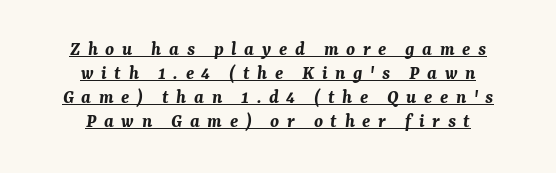
The whitespace from short lines is split evenly between both sides. The string is rendered with underlining switched on. These lines have a slow, spaced-out rhythm from letter to letter. Rendered with sloped, italic letterforms.
